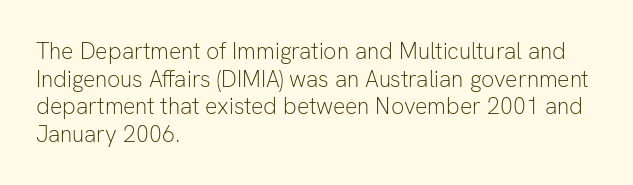
Unlike italic type, these characters show no tilt at all. The string is rendered with underlining switched off. The lines are quadded left. Tracking here is standard; glyphs follow each other at the usual distance. The letters look calm and open, with moderate or lighter stems.
